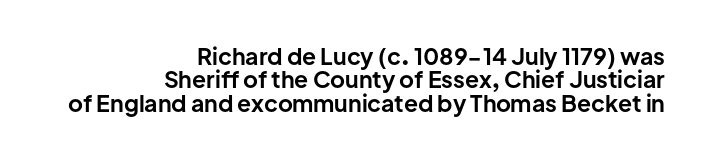
The image shows 23 px bold type, upright; set right-aligned, tight line spacing (1.02x), normal letter spacing, not underlined.
